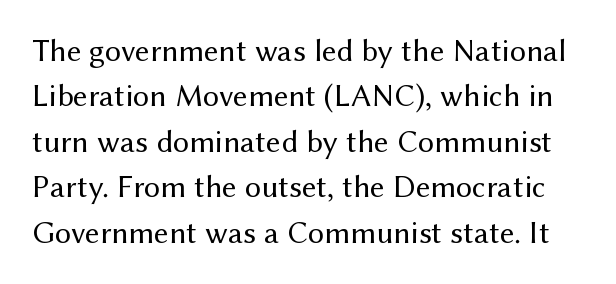
Q: Is the text bold? A: No.
Q: Is the text italic (slanted)? A: No, it is upright.
Q: Is the typeface a serif or a sans-serif typeface? A: Sans-serif.
Q: Is the text underlined? A: No.
Q: Is the spacing between letters normal or unusually wide? A: Normal.
Q: Is the spacing between lines tight, normal or loose? A: Normal.
Q: Width (condensed, normal, or wide)? A: Normal.
Q: Stroke contrast? A: Medium.
Q: x-height? A: Medium.
Q: Monospaced? A: No.
